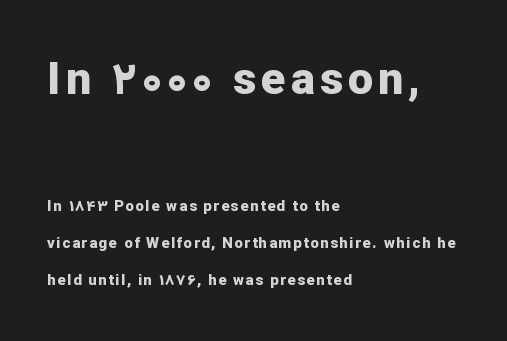
The letters stand straight up with perfectly vertical stems. The setting favours the left margin, as ordinary paragraphs usually do. Looks like regular typesetting: each glyph gets only the width it needs. This rendering features lettering with no underline. Letterform terminals end flat and unadorned throughout the passage.
